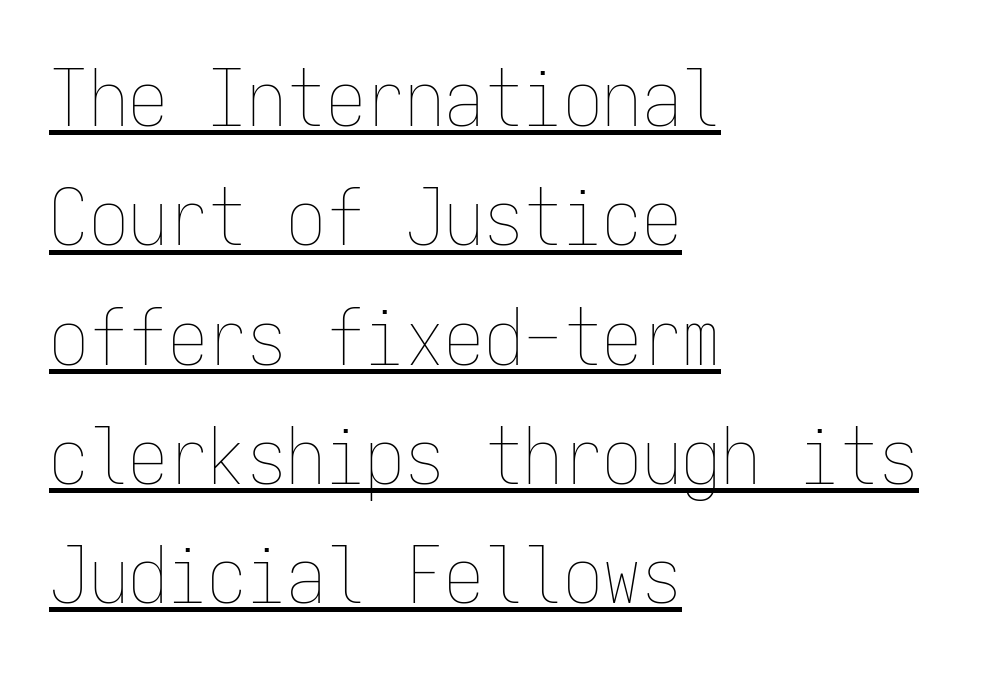
The image shows 79 px thin, condensed type, upright, monospaced; set left-aligned, normal line spacing (1.51x), normal letter spacing, underlined; low stroke contrast and a medium x-height.
